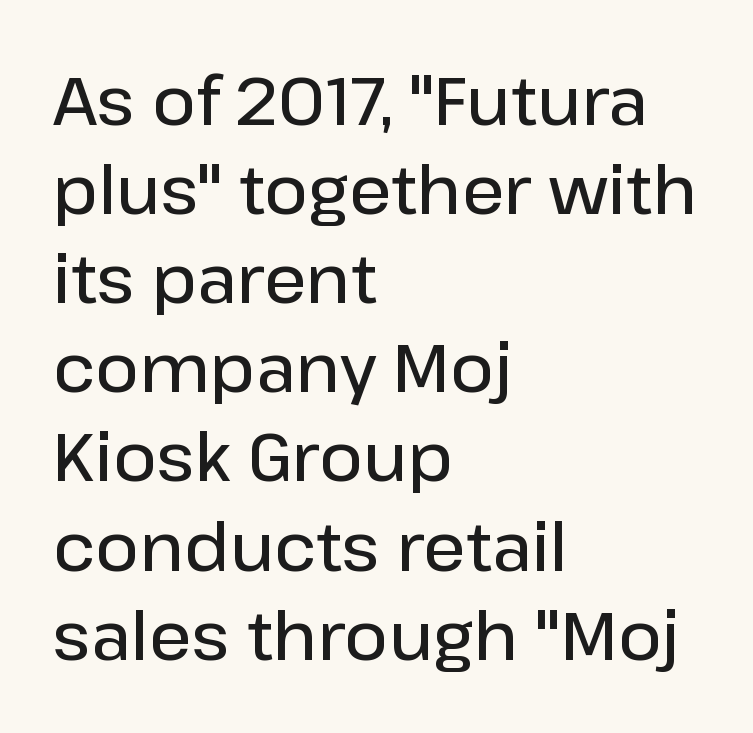
Q: Is the text bold? A: Semi-bold.
Q: Is the text italic (slanted)? A: No, it is upright.
Q: Is the typeface a serif or a sans-serif typeface? A: Sans-serif.
Q: Is the text underlined? A: No.
Q: How is the paragraph aligned? A: Left-aligned.
Q: Is the spacing between letters normal or unusually wide? A: Normal.
Q: Is the spacing between lines tight, normal or loose? A: Normal.
Q: Width (condensed, normal, or wide)? A: Normal.
Q: Stroke contrast? A: Low.
Q: x-height? A: Medium.
Q: Monospaced? A: No.
